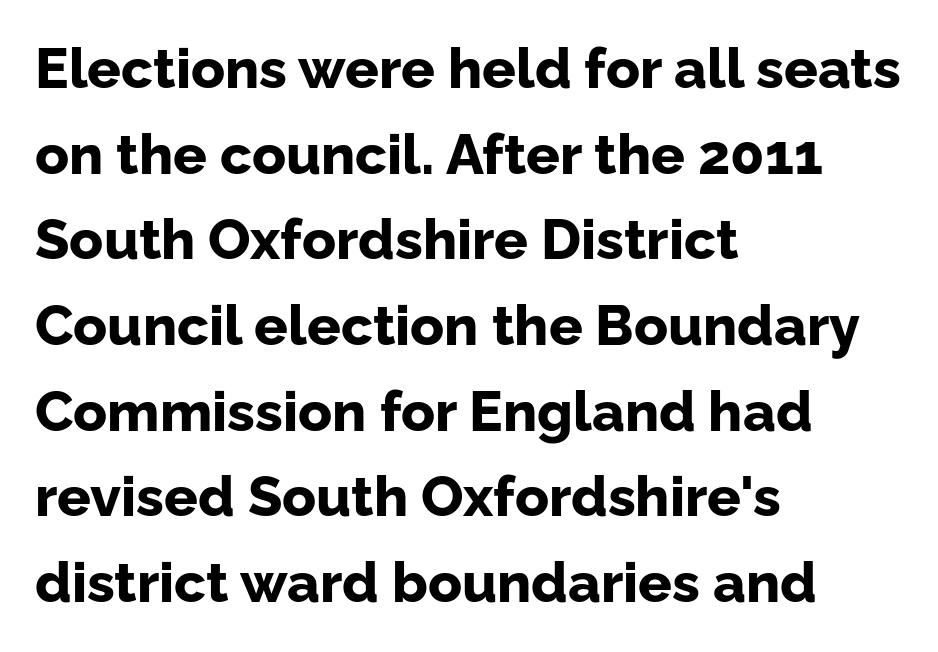
Q: Is the text bold? A: Yes.
Q: Is the text italic (slanted)? A: No, it is upright.
Q: Is the typeface a serif or a sans-serif typeface? A: Sans-serif.
Q: Is the text underlined? A: No.
Q: How is the paragraph aligned? A: Left-aligned.
Q: Is the spacing between letters normal or unusually wide? A: Normal.
Q: Is the spacing between lines tight, normal or loose? A: Normal.
Q: Width (condensed, normal, or wide)? A: Normal.
Q: Stroke contrast? A: Low.
Q: x-height? A: Medium.
Q: Monospaced? A: No.
